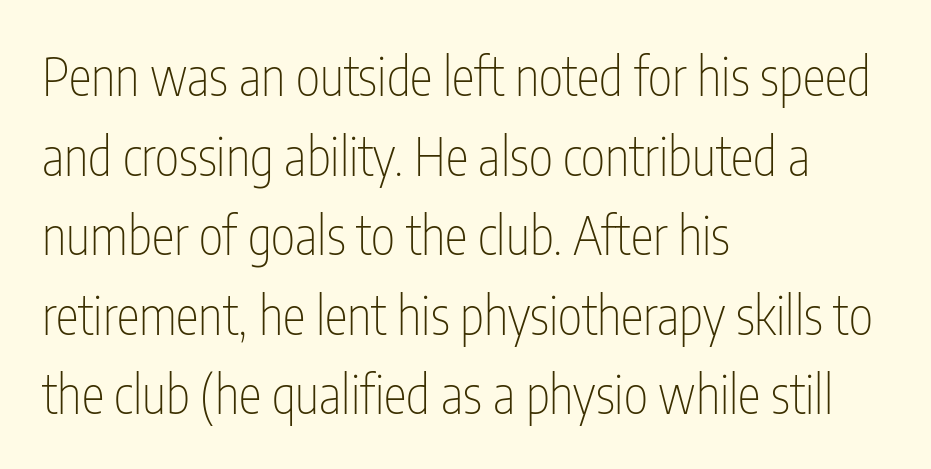
{"serif": "no", "italic": "no", "bold": "no", "weight": "thin", "width": "condensed", "stroke_contrast": "low", "x_height": "medium", "monospaced": "no", "underline": "no", "align": "left", "line_spacing": "normal", "line_spacing_ratio": 1.53, "letter_spacing": "normal", "letter_spacing_em": 0.0, "glyph_px": 52}
